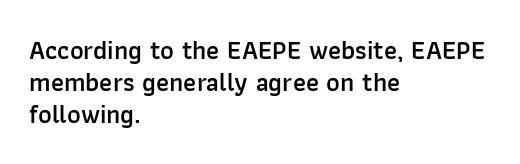
Q: Is the text bold? A: Semi-bold.
Q: Is the text italic (slanted)? A: No, it is upright.
Q: Is the text underlined? A: No.
Q: How is the paragraph aligned? A: Left-aligned.
Q: Is the spacing between letters normal or unusually wide? A: Normal.
